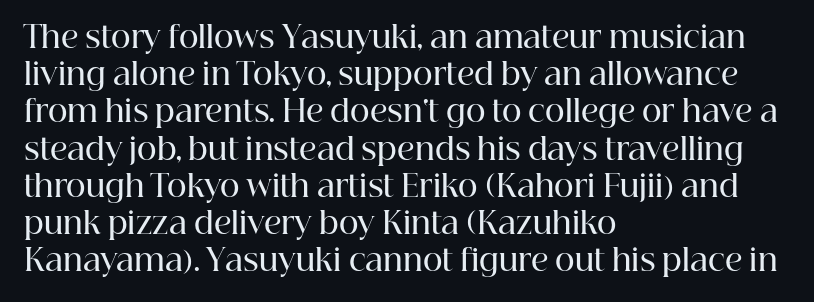
The letters advance in unequal steps, a hallmark of proportional type. When letters stand straight like this, we call the style roman or upright. The type is set solid horizontally, with unmodified tracking. Set as a demibold, roughly 600 on the weight scale. The rendering anchors every line to the left-hand side. Typographically, this falls in the serif category.
